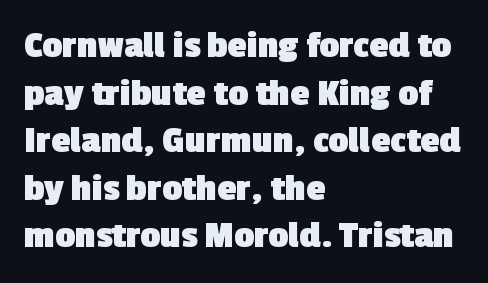
The image shows 39 px heavy sans-serif type; set left-aligned, line spacing 1.22x, normal letter spacing, not underlined; a medium x-height.
